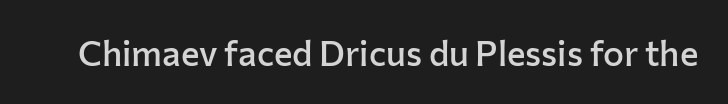
Here the designer chose a conventional face with non-uniform glyph widths. Standard letterfit; no display-style spreading of the glyphs. This is sans-serif lettering, the kind often seen on screens and signage. Moderately thickened strokes mark this as semibold type.
